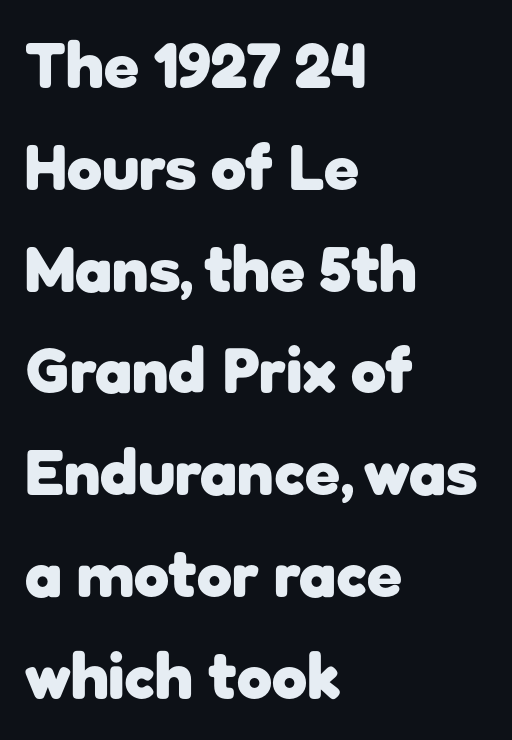
The rendering uses a bold face; every stroke is thick and dark. This is sans-serif lettering, the kind often seen on screens and signage. These lines sit exactly where default settings would place them. These lines stack with their left ends in a neat column. The space beneath each line is pristine and unruled.
